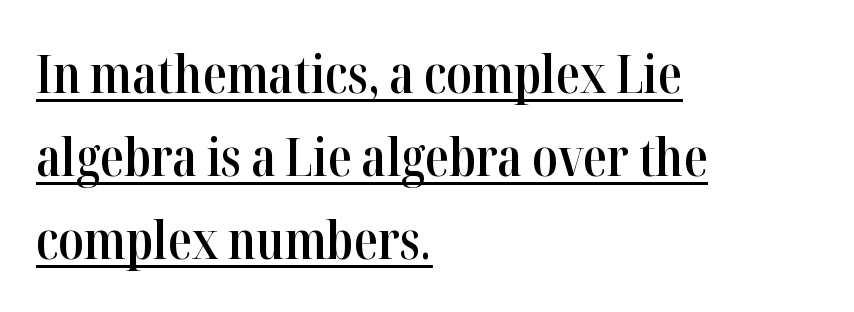
The image shows 53 px semibold, condensed serif type, upright; set left-aligned, normal line spacing (1.57x), normal letter spacing, underlined; high stroke contrast and a medium x-height.
